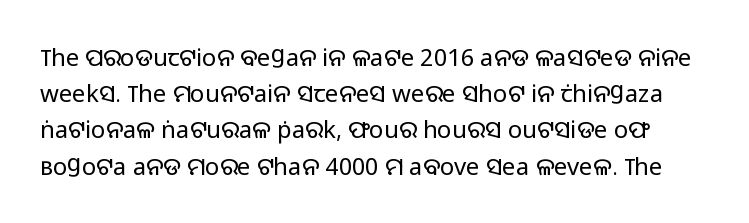
Students, note that the glyphs here touch the page at normal intervals. Notice how the stems are strictly vertical — no italics here. This reads as an unemphasized weight, regular at the heaviest. In terms of leading, this rendering sits right in the middle. The string is rendered with underlining switched off.
